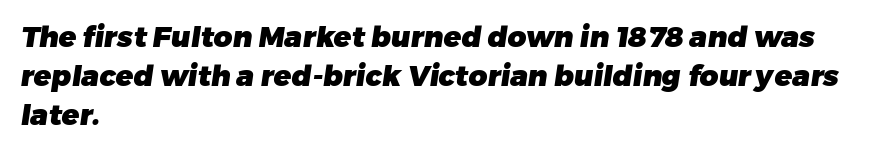
Q: Is the text bold? A: Yes.
Q: Is the typeface a serif or a sans-serif typeface? A: Sans-serif.
Q: Is the text underlined? A: No.
Q: How is the paragraph aligned? A: Left-aligned.
Q: Is the spacing between letters normal or unusually wide? A: Normal.
Q: Is the spacing between lines tight, normal or loose? A: Normal.
Q: Width (condensed, normal, or wide)? A: Normal.
Q: Stroke contrast? A: Low.
Q: x-height? A: Medium.
Q: Monospaced? A: No.
